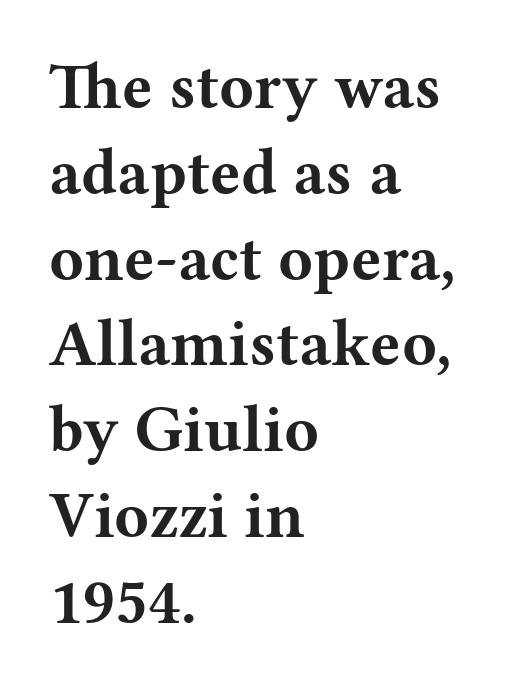
{"serif": "yes", "italic": "no", "bold": "yes", "weight": "bold", "width": "wide", "stroke_contrast": "medium", "x_height": "medium", "monospaced": "no", "underline": "no", "align": "left", "line_spacing": "normal", "line_spacing_ratio": 1.34, "letter_spacing": "normal", "letter_spacing_em": 0.0, "glyph_px": 64}
